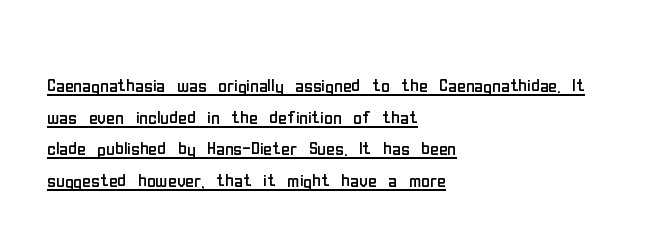
Q: Is the text bold? A: No.
Q: Is the text italic (slanted)? A: No, it is upright.
Q: Is the text underlined? A: Yes.
Q: How is the paragraph aligned? A: Left-aligned.
Q: Is the spacing between letters normal or unusually wide? A: Normal.
Q: Is the spacing between lines tight, normal or loose? A: Normal.
